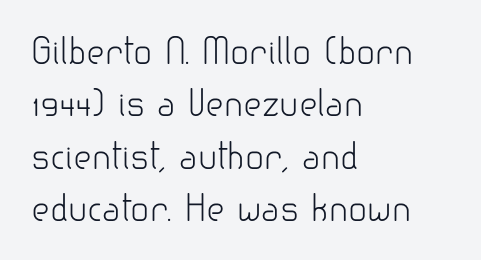
Reading down the block, your eye returns to a fixed left position each line. The font is comparable to plain body text, perhaps lighter. The face used here is a sans, in the tradition of grotesques and geometrics. Spacing between characters is what you'd get straight out of the box. This rendering features lettering with no underline.
